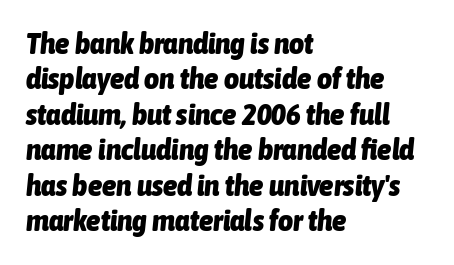
{"italic": "yes", "lean": "right", "slant_degrees": 6, "bold": "yes", "weight": "heavy", "width": "condensed", "stroke_contrast": "low", "x_height": "medium", "monospaced": "no", "underline": "no", "align": "left", "line_spacing_ratio": 1.22, "letter_spacing": "normal", "letter_spacing_em": 0.0, "glyph_px": 29}
